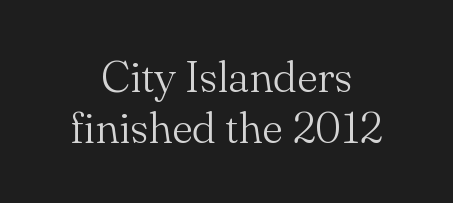
Q: Is the text bold? A: No.
Q: Is the text italic (slanted)? A: No, it is upright.
Q: Is the typeface a serif or a sans-serif typeface? A: Serif.
Q: Is the text underlined? A: No.
Q: How is the paragraph aligned? A: Centered.
Q: Is the spacing between letters normal or unusually wide? A: Normal.
Q: Is the spacing between lines tight, normal or loose? A: Tight.
Q: Width (condensed, normal, or wide)? A: Normal.
Q: Stroke contrast? A: Medium.
Q: x-height? A: Small.
Q: Monospaced? A: No.
